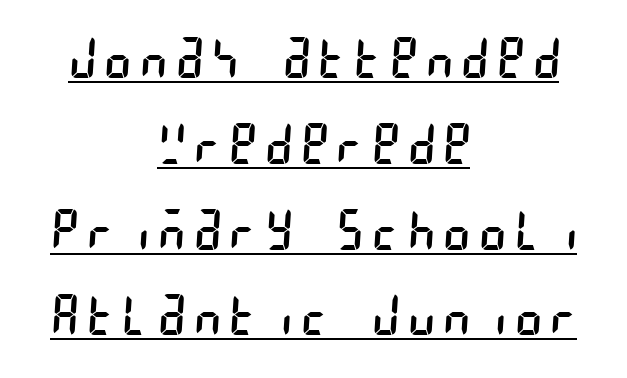
{"serif": "no", "bold": "no", "weight": "regular", "width": "condensed", "stroke_contrast": "low", "x_height": "large", "underline": "yes", "align": "center", "line_spacing": "normal", "line_spacing_ratio": 1.56, "glyph_px": 55}
